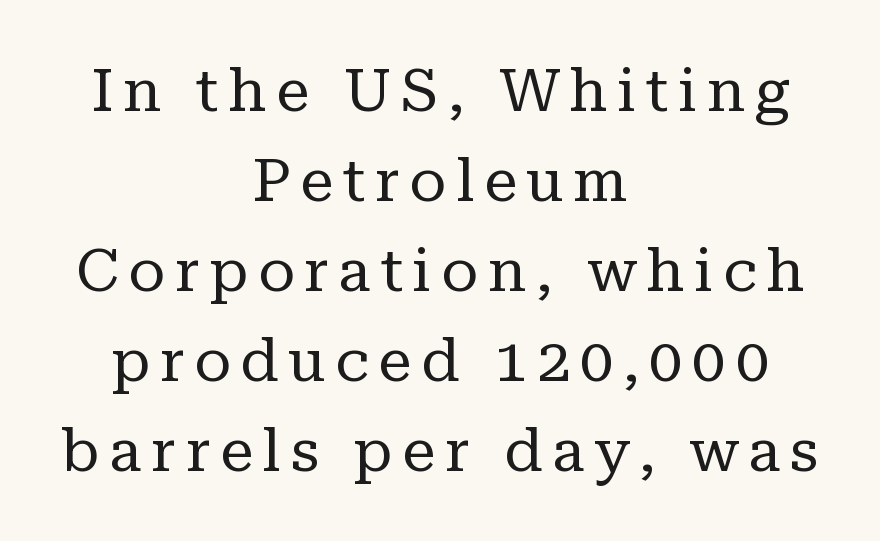
Q: Is the text bold? A: No.
Q: Is the text italic (slanted)? A: No, it is upright.
Q: Is the typeface a serif or a sans-serif typeface? A: Serif.
Q: Is the text underlined? A: No.
Q: How is the paragraph aligned? A: Centered.
Q: Is the spacing between lines tight, normal or loose? A: Normal.
Q: Width (condensed, normal, or wide)? A: Normal.
Q: Stroke contrast? A: Low.
Q: x-height? A: Medium.
Q: Monospaced? A: No.
